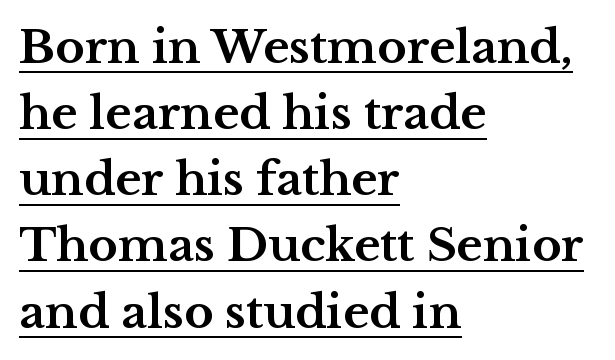
This rendering leaves character spacing at its baseline value. The rendering anchors every line to the left-hand side. Character widths vary here, with narrow letters taking less room than wide ones. What's the leading like? Ordinary, nothing unusual. The glyphs have the mass of a bold cut.
